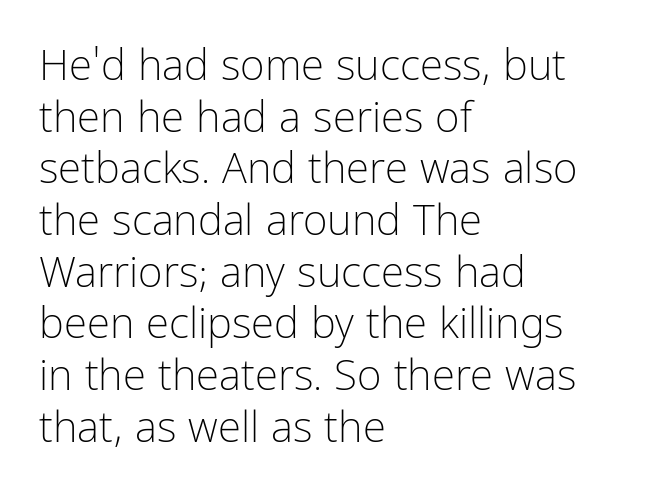
The image shows 42 px light, condensed sans-serif type, upright; set left-aligned, line spacing 1.23x, normal letter spacing, not underlined; low stroke contrast and a medium x-height.
